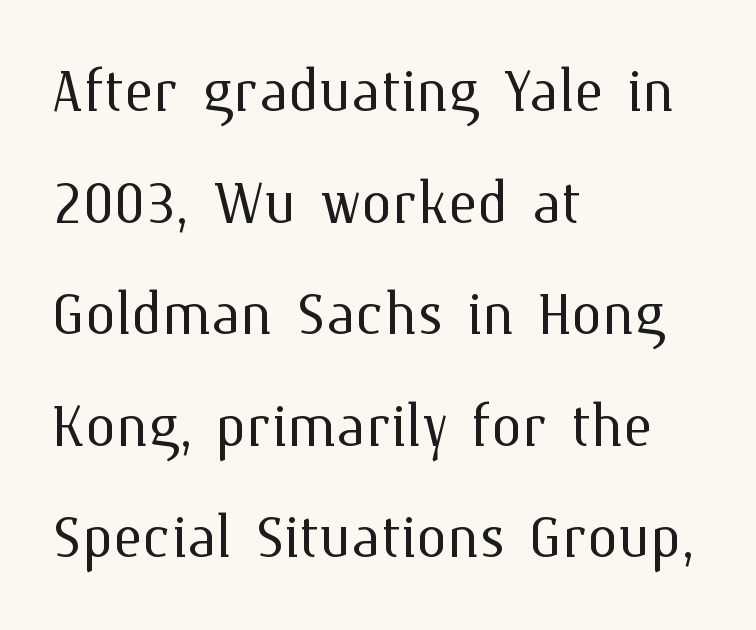
Descenders are the only things crossing below the line. The font is comparable to plain body text, perhaps lighter. A typesetter would call this proportional, since set widths differ per character. Rendered with straight, roman letterforms.
